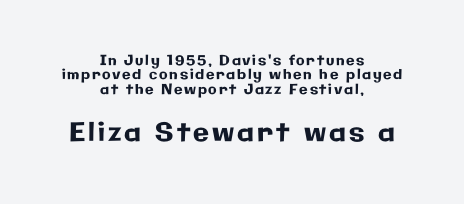
The image shows 26 px text type, upright; set centered, tight line spacing (1.02x), not underlined; the second (bottom) block is 1.86x larger.
